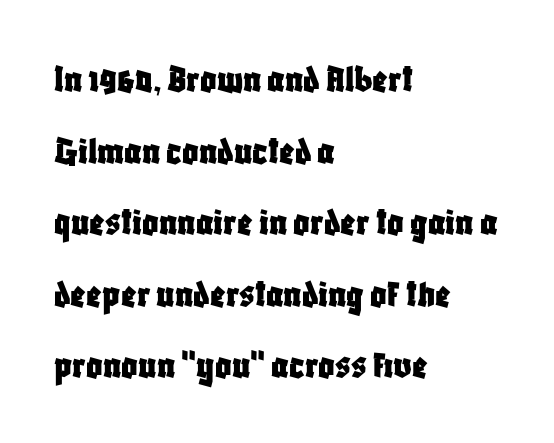
The image shows 40 px condensed sans-serif type, upright; set left-aligned, line spacing 1.79x, normal letter spacing, not underlined; low stroke contrast and a large x-height.
